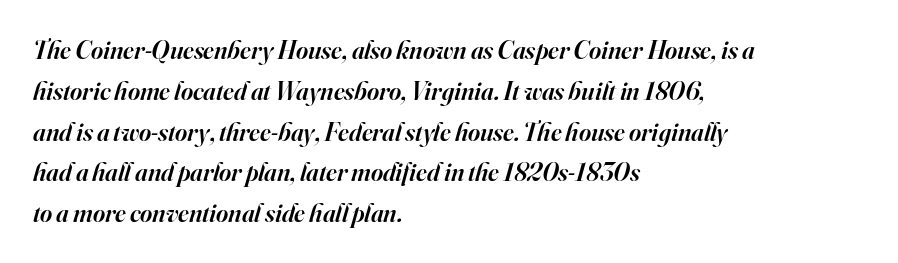
The face used here has a pronounced slope to its letters. The string is rendered with underlining switched off. This sample is left-justified, so line endings fall wherever the words run out. The sample has been set in demibold, a notch under bold. Students, note that the glyphs here touch the page at normal intervals.
